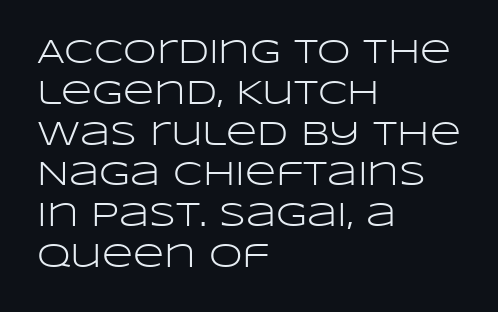
Think standard paragraph weight, or any step lighter than that. Characters follow at the spacing the type designer built in. This sample uses an upright cut, with every glyph sitting square on the baseline. This rendering features lettering with no underline. The font family rendered here belongs to the sans-serif group. The rendering uses natural spacing where letterforms have individual widths.
